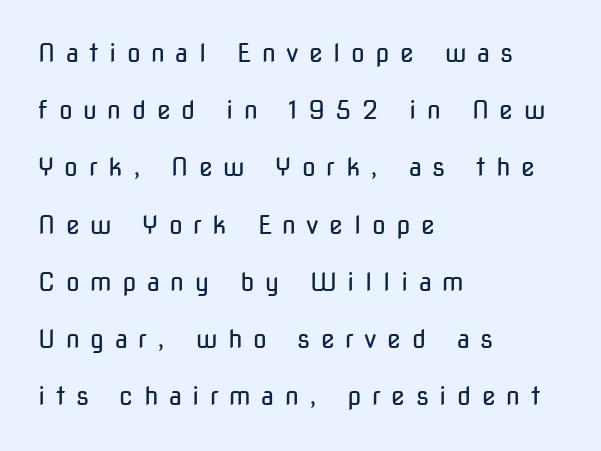
Q: Is the text bold? A: No.
Q: Is the text italic (slanted)? A: No, it is upright.
Q: Is the text underlined? A: No.
Q: How is the paragraph aligned? A: Left-aligned.
Q: Is the spacing between letters normal or unusually wide? A: Unusually wide.
Q: Is the spacing between lines tight, normal or loose? A: Loose.
